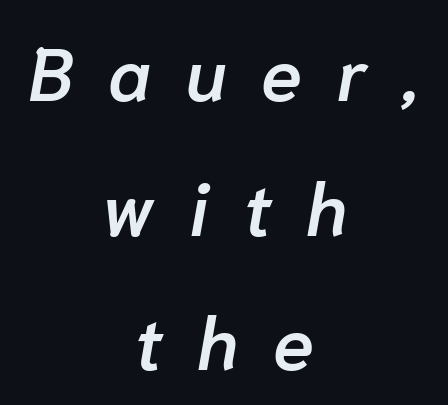
The image shows 74 px semibold type, italic (leaning right); set centered, line spacing 1.82x, unusually wide letter spacing (+0.47 em), not underlined; low stroke contrast and a medium x-height.
